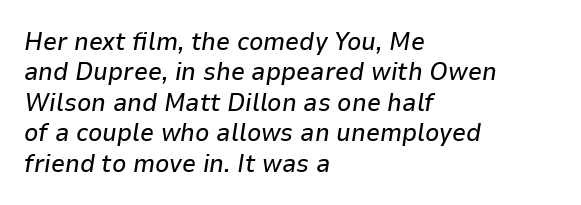
{"italic": "yes", "lean": "right", "slant_degrees": 9, "underline": "no", "align": "left", "line_spacing_ratio": 1.22, "letter_spacing": "normal", "letter_spacing_em": 0.0, "glyph_px": 25}
